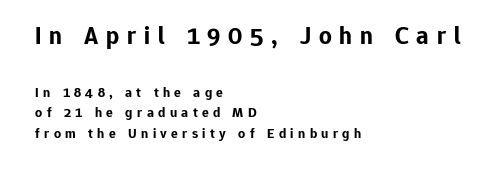
The image shows 25 px bold type, upright; set left-aligned, normal line spacing (1.47x), unusually wide letter spacing (+0.31 em), not underlined; the first (top) block is 1.79x larger.
